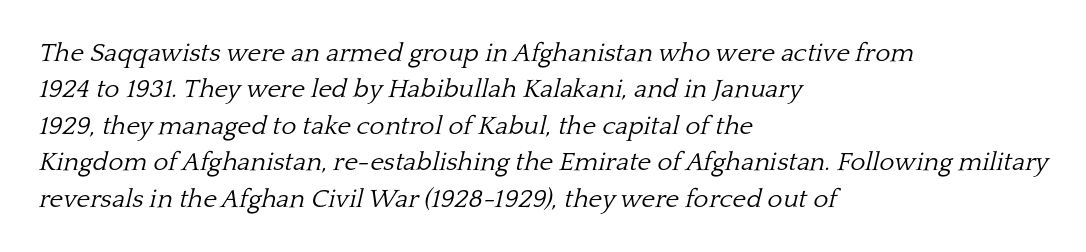
Q: Is the text bold? A: No.
Q: Is the text italic (slanted)? A: Yes, it leans right by about 13 degrees.
Q: Is the text underlined? A: No.
Q: How is the paragraph aligned? A: Left-aligned.
Q: Is the spacing between letters normal or unusually wide? A: Normal.
Q: Is the spacing between lines tight, normal or loose? A: Normal.
